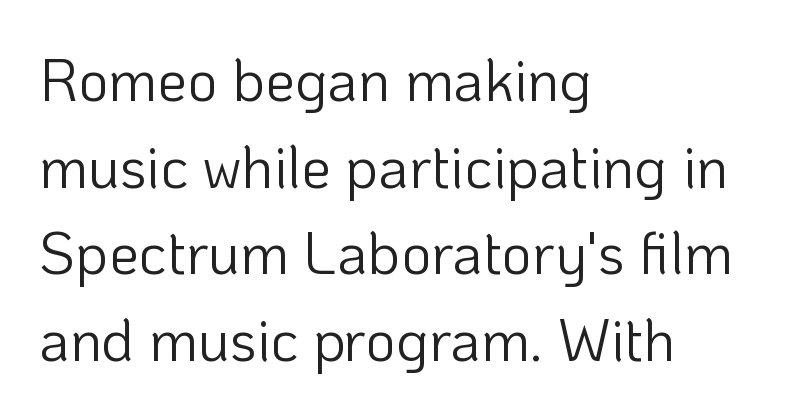
Short and long lines alike share a common starting point at left. Letterform terminals end flat and unadorned throughout the passage. Varying glyph widths throughout — classic text-font behaviour. This sample uses plain, unmodified letter spacing. Posture: straight, roman, zero tilt. Whoever set this chose a conventional vertical rhythm.
